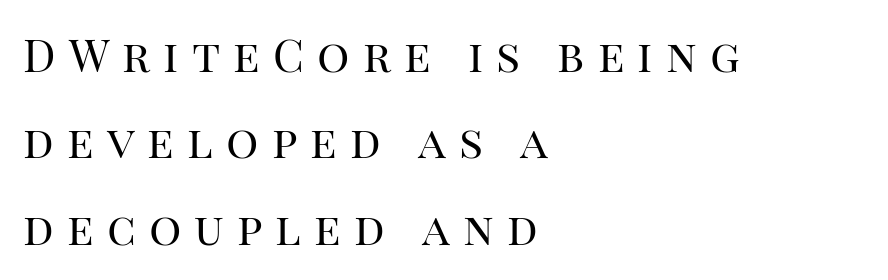
{"serif": "yes", "italic": "no", "bold": "no", "weight": "regular", "width": "normal", "stroke_contrast": "high", "x_height": "large", "monospaced": "no", "underline": "no", "align": "left", "line_spacing": "loose", "line_spacing_ratio": 1.92, "letter_spacing": "wide", "letter_spacing_em": 0.29, "glyph_px": 45}
